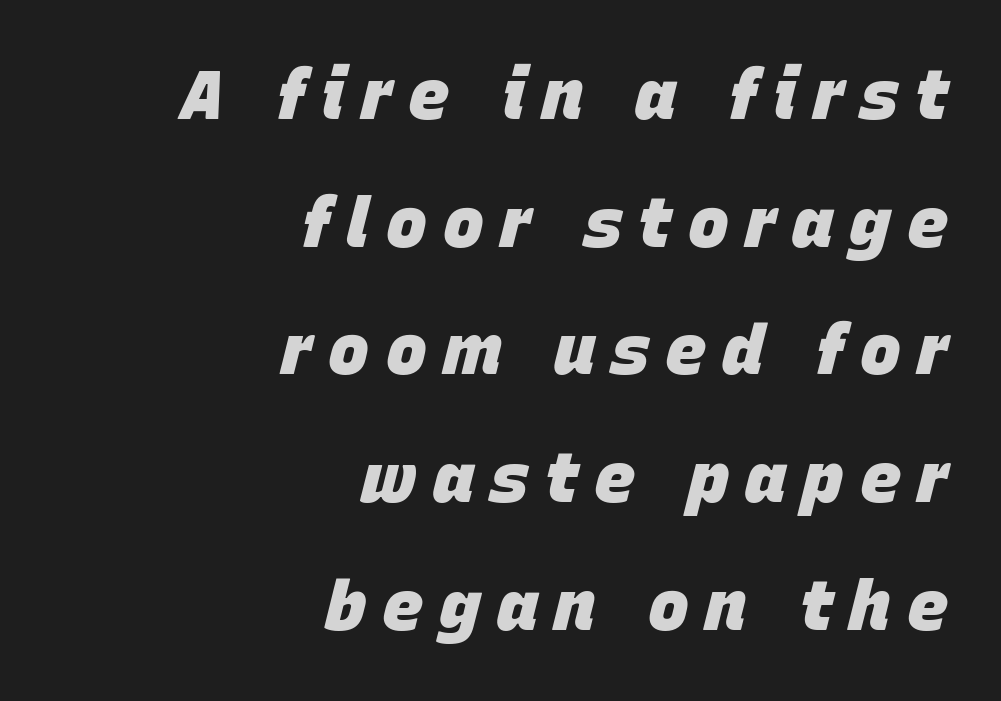
Q: Is the text bold? A: Yes.
Q: Is the text italic (slanted)? A: Yes, it leans right by about 15 degrees.
Q: Is the text underlined? A: No.
Q: How is the paragraph aligned? A: Right-aligned.
Q: Is the spacing between letters normal or unusually wide? A: Unusually wide.
Q: Width (condensed, normal, or wide)? A: Normal.
Q: Stroke contrast? A: Low.
Q: x-height? A: Large.
Q: Monospaced? A: No.
